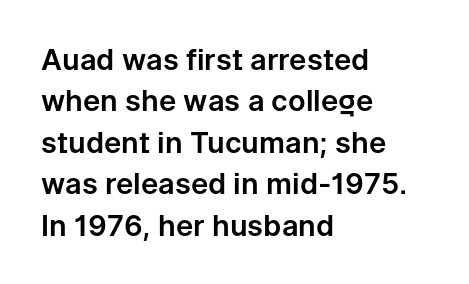
A student would call this left alignment; a typographer would say flush left, rag right. Are there feet on the stems? There aren't — it's a sans. This sample uses plain, unmodified letter spacing. Notice how descenders clear the ascenders below comfortably — that's standard leading. Spacing verdict: proportional, widths tailored to each character.
